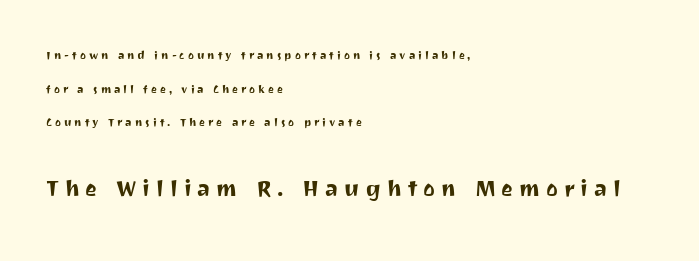
The image shows 28 px sans-serif type, upright; set left-aligned, loose line spacing (2.41x), unusually wide letter spacing (+0.21 em), not underlined; the second (bottom) block is 2.0x larger; medium stroke contrast and a medium x-height.
